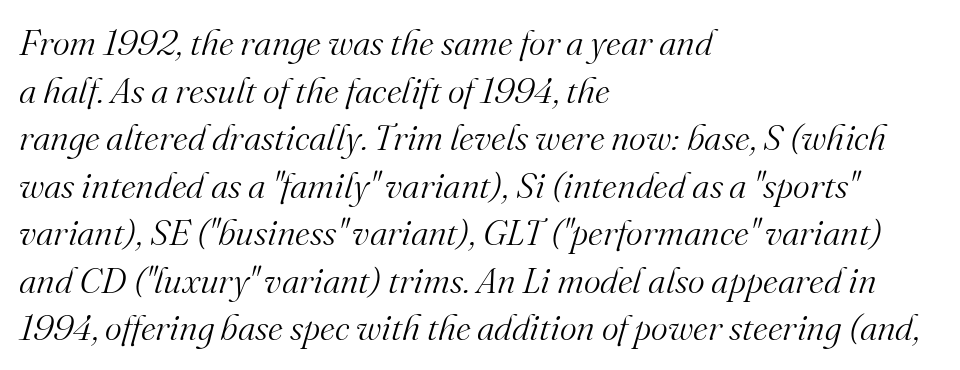
Q: Is the text bold? A: No.
Q: Is the text italic (slanted)? A: Yes, it leans right by about 16 degrees.
Q: Is the typeface a serif or a sans-serif typeface? A: Serif.
Q: Is the text underlined? A: No.
Q: How is the paragraph aligned? A: Left-aligned.
Q: Is the spacing between letters normal or unusually wide? A: Normal.
Q: Is the spacing between lines tight, normal or loose? A: Normal.
Q: Width (condensed, normal, or wide)? A: Normal.
Q: Stroke contrast? A: Medium.
Q: x-height? A: Small.
Q: Monospaced? A: No.
